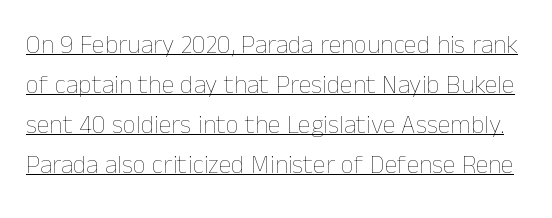
Is the type heavy? It reads as light-to-regular instead. Each word holds together tightly as a unit, with standard inter-letter gaps. Regarding leading, the lines here are spaced in the standard way. The typesetter has applied underlining to the passage shown. No italicization has been applied; the sample stays upright.
